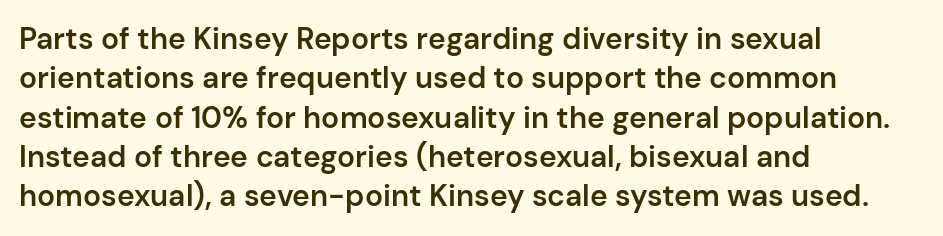
The letterforms sit shoulder to shoulder at normal distance. Teacher's note: observe the even left margin — that is flush-left alignment. Spacing verdict: proportional, widths tailored to each character. Are there feet on the stems? There aren't — it's a sans. The lettering stays uniformly vertical, giving the passage a roman look.
